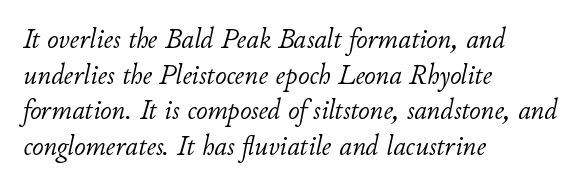
This sample uses plain, unmodified letter spacing. Stroke thickness stays within the range of a standard reading face or lighter. The passage shown is not underscored anywhere. The font's italic variant was chosen for this text. Is there much room between lines? A standard amount, neither cramped nor airy.
